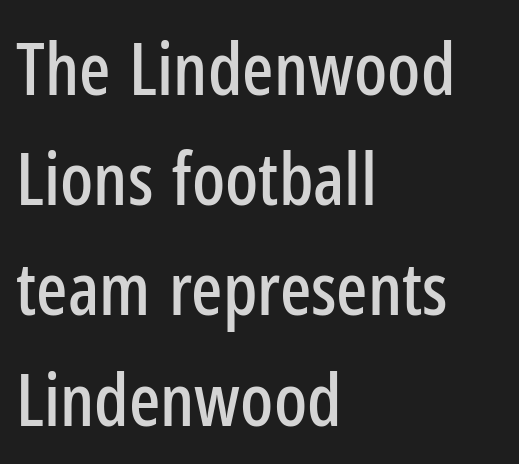
Q: Is the text italic (slanted)? A: No, it is upright.
Q: Is the typeface a serif or a sans-serif typeface? A: Sans-serif.
Q: Is the text underlined? A: No.
Q: How is the paragraph aligned? A: Left-aligned.
Q: Is the spacing between letters normal or unusually wide? A: Normal.
Q: Is the spacing between lines tight, normal or loose? A: Normal.
Q: Width (condensed, normal, or wide)? A: Condensed.
Q: Stroke contrast? A: Low.
Q: x-height? A: Medium.
Q: Monospaced? A: No.
